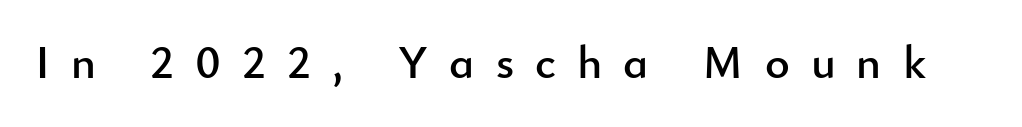
{"serif": "no", "italic": "no", "width": "normal", "stroke_contrast": "low", "x_height": "small", "monospaced": "no", "underline": "no", "letter_spacing": "wide", "letter_spacing_em": 0.45, "glyph_px": 47}
